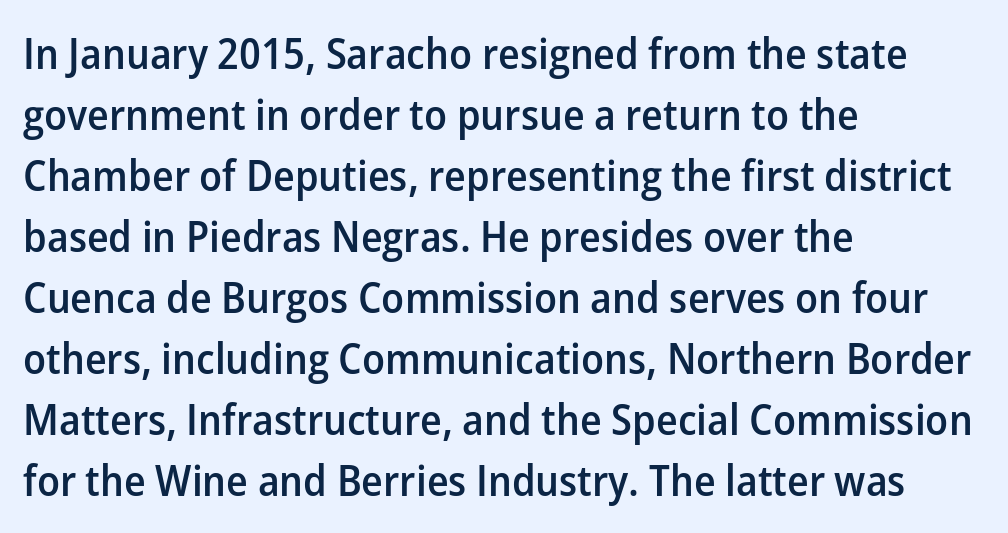
The image shows 43 px semibold sans-serif type, upright; set left-aligned, normal line spacing (1.42x), normal letter spacing, not underlined; low stroke contrast and a medium x-height.
